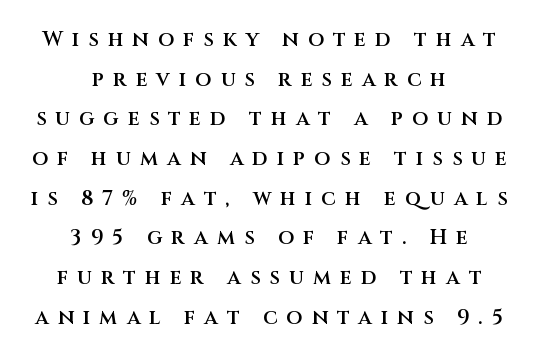
{"italic": "no", "bold": "semi", "underline": "no", "align": "center", "line_spacing_ratio": 1.89, "letter_spacing": "wide", "letter_spacing_em": 0.43, "glyph_px": 21}
